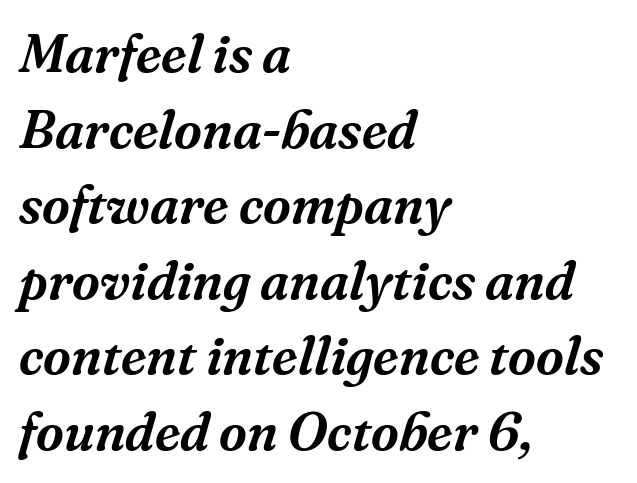
The image shows 54 px serif type, italic (leaning right); set left-aligned, normal line spacing (1.4x), normal letter spacing, not underlined; medium stroke contrast and a medium x-height.
